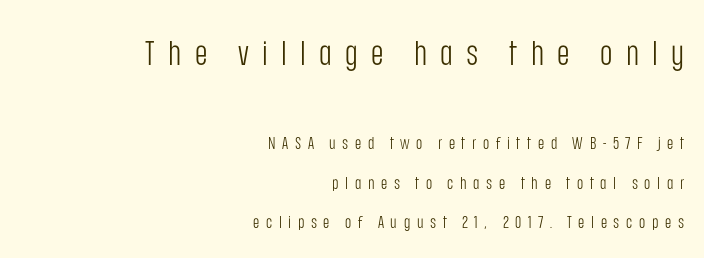
Q: Is the text bold? A: No.
Q: Is the text italic (slanted)? A: No, it is upright.
Q: Is the typeface a serif or a sans-serif typeface? A: Sans-serif.
Q: Is the text underlined? A: No.
Q: How is the paragraph aligned? A: Right-aligned.
Q: Is the spacing between letters normal or unusually wide? A: Unusually wide.
Q: Is the spacing between lines tight, normal or loose? A: Loose.
Q: Which block of text is set in a larger size, the first (top) or the second (bottom)? A: The first (top) one.
Q: Width (condensed, normal, or wide)? A: Condensed.
Q: Stroke contrast? A: Low.
Q: x-height? A: Large.
Q: Monospaced? A: No.
